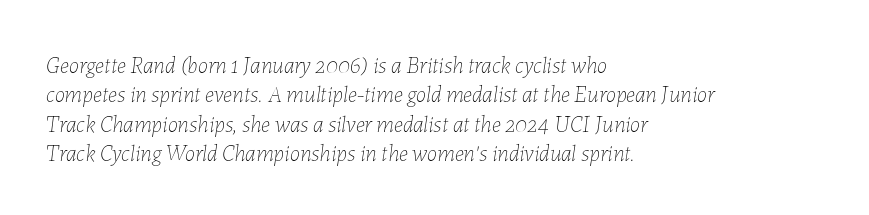
{"italic": "yes", "lean": "right", "slant_degrees": 7, "bold": "no", "underline": "no", "align": "left", "line_spacing": "normal", "line_spacing_ratio": 1.28, "letter_spacing": "normal", "letter_spacing_em": 0.0, "glyph_px": 23}
